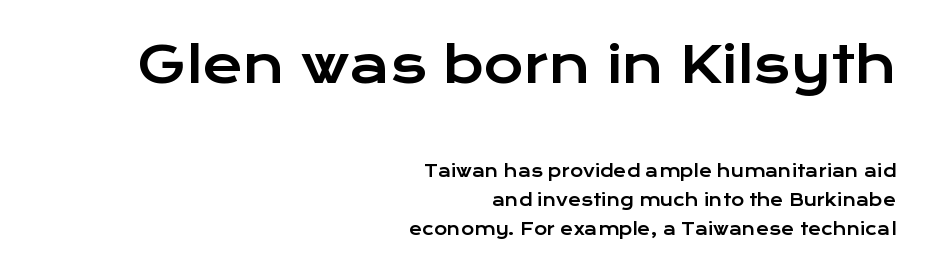
Q: Is the text italic (slanted)? A: No, it is upright.
Q: Is the typeface a serif or a sans-serif typeface? A: Sans-serif.
Q: Is the text underlined? A: No.
Q: How is the paragraph aligned? A: Right-aligned.
Q: Is the spacing between letters normal or unusually wide? A: Normal.
Q: Which block of text is set in a larger size, the first (top) or the second (bottom)? A: The first (top) one.
Q: Width (condensed, normal, or wide)? A: Wide.
Q: Stroke contrast? A: Low.
Q: x-height? A: Medium.
Q: Monospaced? A: No.
